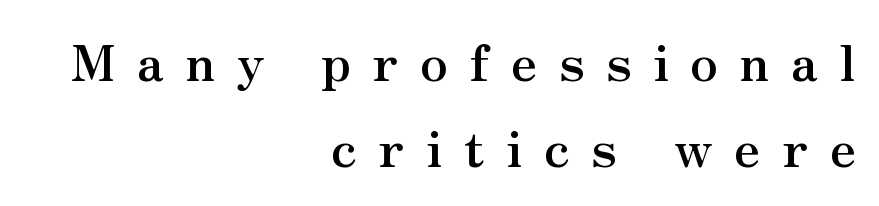
The image shows 50 px semibold serif type, upright; set right-aligned, line spacing 1.73x, unusually wide letter spacing (+0.43 em), not underlined; medium stroke contrast and a small x-height.
